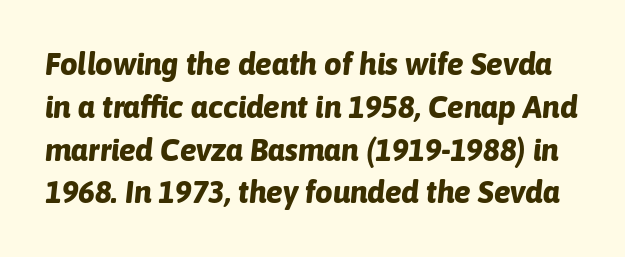
The image shows 31 px bold type, italic (leaning right); set normal line spacing (1.38x), normal letter spacing, not underlined; low stroke contrast and a medium x-height.
